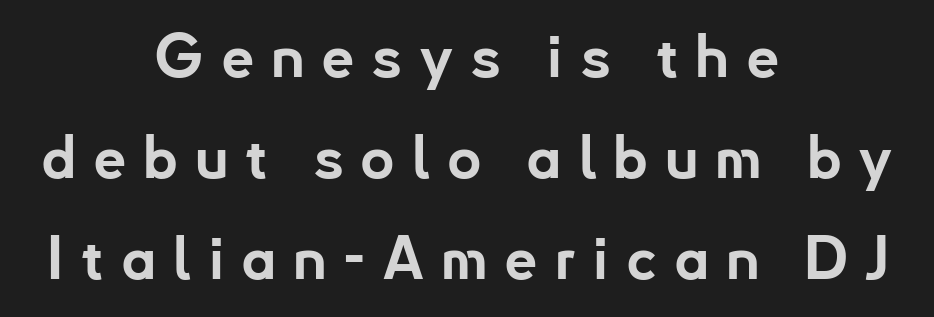
{"serif": "no", "italic": "no", "bold": "yes", "weight": "bold", "width": "normal", "stroke_contrast": "low", "x_height": "small", "monospaced": "no", "underline": "no", "align": "center", "line_spacing_ratio": 1.71, "letter_spacing": "wide", "letter_spacing_em": 0.28, "glyph_px": 59}
